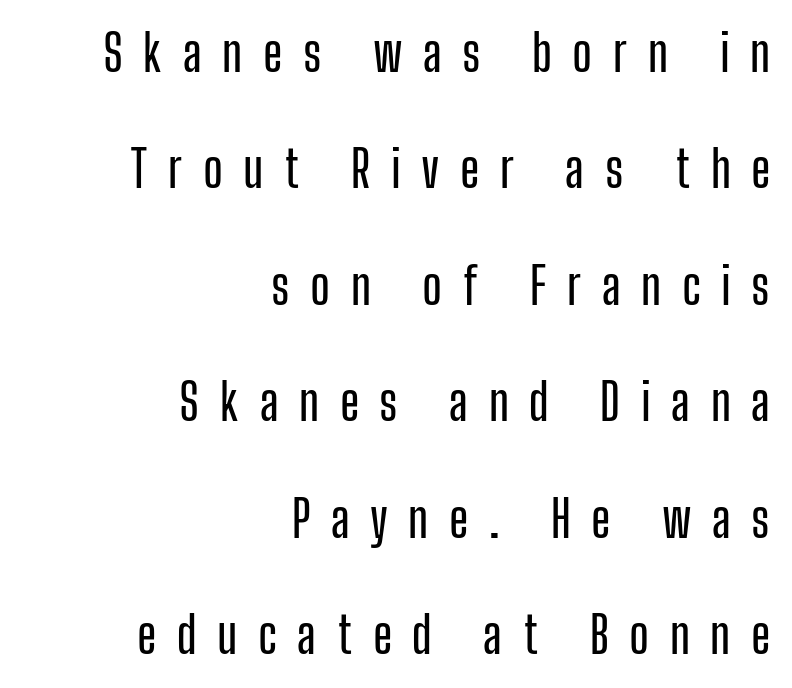
{"serif": "no", "italic": "no", "width": "condensed", "stroke_contrast": "low", "x_height": "medium", "monospaced": "no", "underline": "no", "align": "right", "line_spacing": "loose", "line_spacing_ratio": 2.33, "letter_spacing": "wide", "letter_spacing_em": 0.41, "glyph_px": 50}
